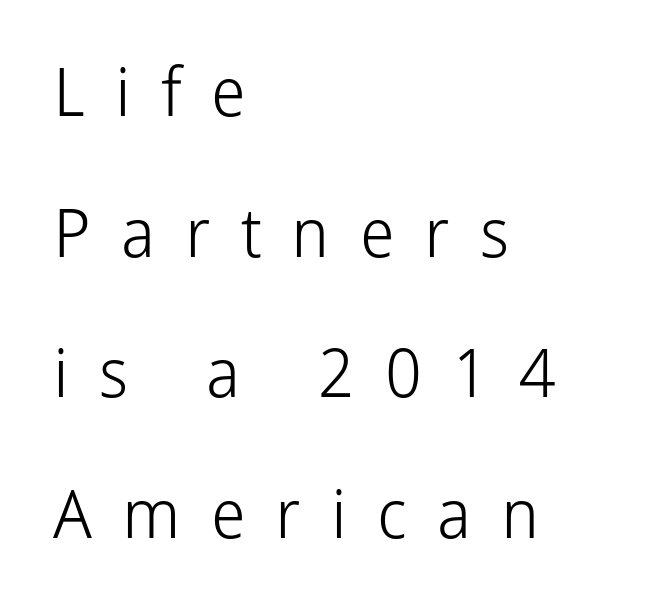
The glyphs in this specimen are sans serif. No italicization has been applied; the sample stays upright. How would I describe the line gaps? Wide and relaxed. The rendering anchors every line to the left-hand side. Stem width sits at or under what a default text font uses.
